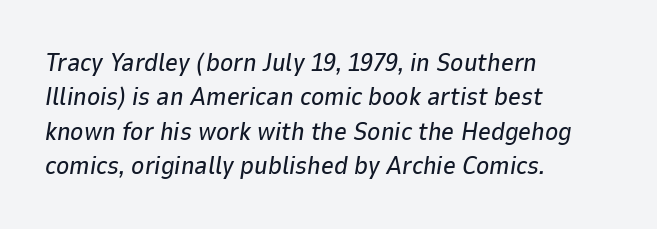
{"italic": "yes", "lean": "right", "slant_degrees": 9, "underline": "no", "align": "left", "line_spacing": "normal", "line_spacing_ratio": 1.38, "letter_spacing": "normal", "letter_spacing_em": 0.0, "glyph_px": 25}
